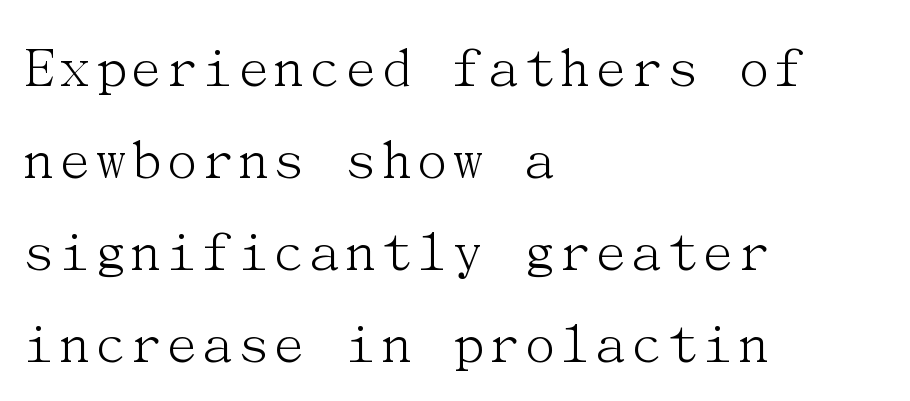
Glyph-to-glyph distance matches everyday printed text. Clear beneath every line of the passage. A student would call this left alignment; a typographer would say flush left, rag right. Serif or sans? Serif — the stroke terminals have little feet. Ascenders rise straight up at ninety degrees.
